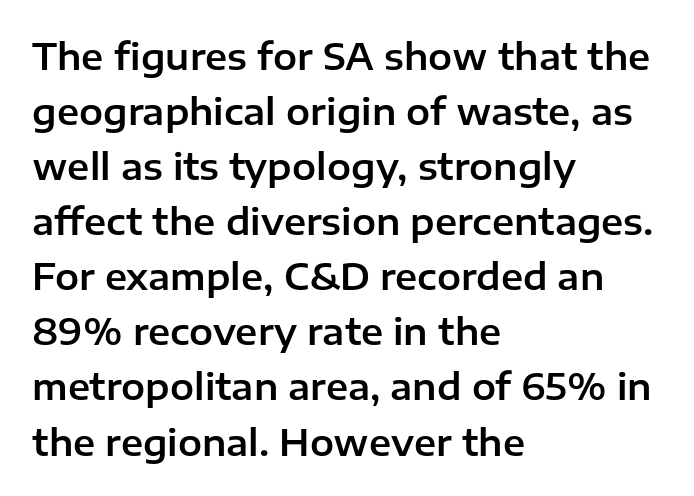
The image shows 36 px sans-serif type, upright; set left-aligned, normal line spacing (1.53x), normal letter spacing, not underlined; low stroke contrast and a medium x-height.
